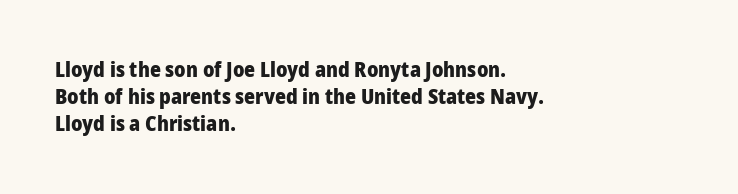
The image shows 21 px bold type, upright; set left-aligned, normal line spacing (1.28x), normal letter spacing, not underlined.
